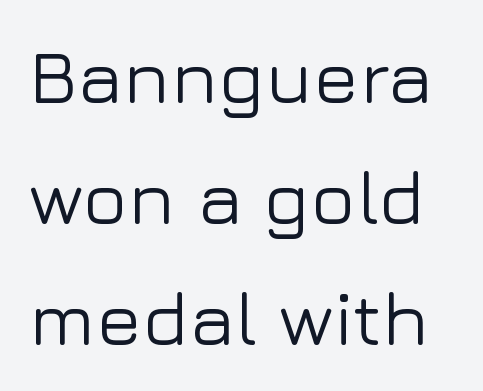
Q: Is the text italic (slanted)? A: No, it is upright.
Q: Is the typeface a serif or a sans-serif typeface? A: Sans-serif.
Q: Is the text underlined? A: No.
Q: Is the spacing between letters normal or unusually wide? A: Normal.
Q: Is the spacing between lines tight, normal or loose? A: Normal.
Q: Width (condensed, normal, or wide)? A: Normal.
Q: Stroke contrast? A: Low.
Q: x-height? A: Medium.
Q: Monospaced? A: No.
